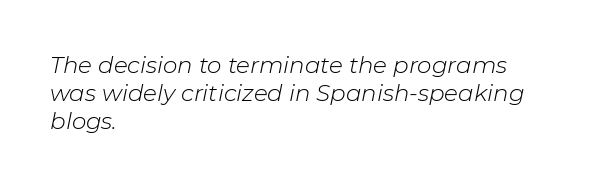
{"italic": "yes", "lean": "right", "slant_degrees": 11, "bold": "no", "underline": "no", "align": "left", "line_spacing_ratio": 1.21, "letter_spacing": "normal", "letter_spacing_em": 0.0, "glyph_px": 23}
